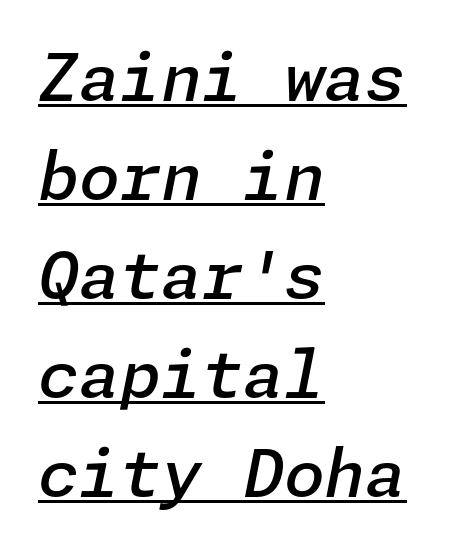
An italicized treatment has been applied to the whole sample. Semibold letterforms, between regular and bold. Alignment: flush left. Honestly, the letter spacing is just normal — you wouldn't notice it. A baseline rule has been typeset under these characters.
